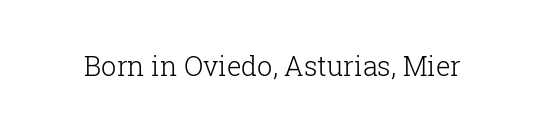
{"italic": "no", "bold": "no", "underline": "no", "letter_spacing": "normal", "letter_spacing_em": 0.0, "glyph_px": 27}
